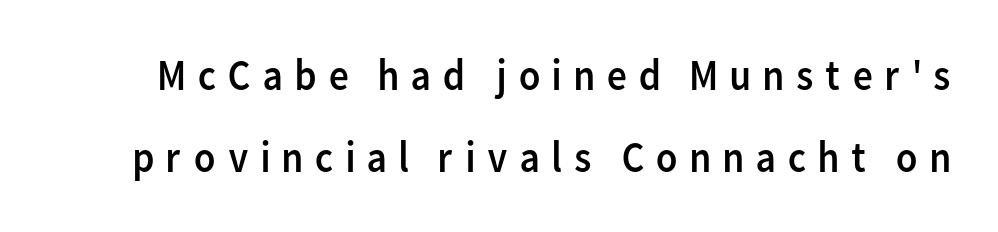
Q: Is the text bold? A: No.
Q: Is the text italic (slanted)? A: No, it is upright.
Q: Is the typeface a serif or a sans-serif typeface? A: Sans-serif.
Q: Is the text underlined? A: No.
Q: Is the spacing between letters normal or unusually wide? A: Unusually wide.
Q: Width (condensed, normal, or wide)? A: Normal.
Q: Stroke contrast? A: Low.
Q: x-height? A: Medium.
Q: Monospaced? A: No.
